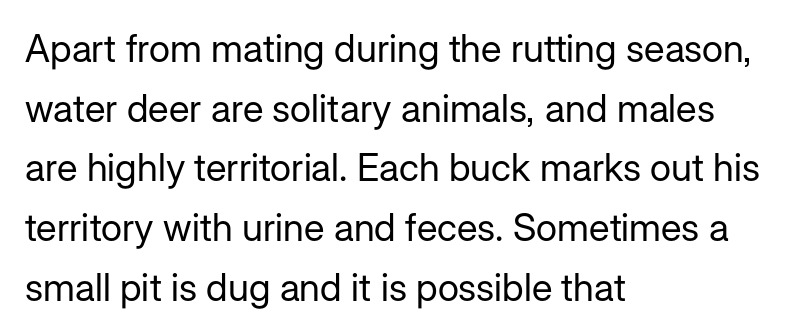
Q: Is the text bold? A: No.
Q: Is the text italic (slanted)? A: No, it is upright.
Q: Is the typeface a serif or a sans-serif typeface? A: Sans-serif.
Q: Is the text underlined? A: No.
Q: How is the paragraph aligned? A: Left-aligned.
Q: Is the spacing between letters normal or unusually wide? A: Normal.
Q: Is the spacing between lines tight, normal or loose? A: Normal.
Q: Width (condensed, normal, or wide)? A: Normal.
Q: Stroke contrast? A: Low.
Q: x-height? A: Medium.
Q: Monospaced? A: No.
